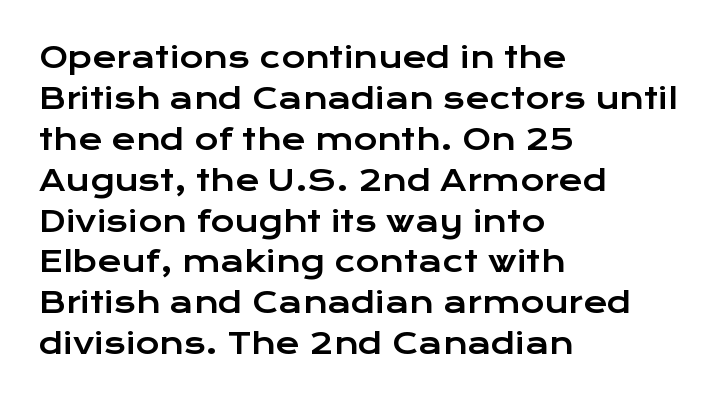
The face used here is proportionally spaced, like ordinary book or web type. Does the lettering tilt? It doesn't — this is upright. The type is set solid horizontally, with unmodified tracking. Successive baselines arrive at the customary interval. Every row of glyphs begins at an identical x-position on the left.
